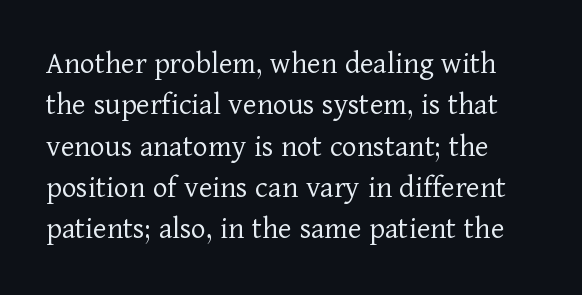
{"serif": "yes", "italic": "no", "bold": "no", "weight": "light", "width": "normal", "stroke_contrast": "low", "x_height": "medium", "monospaced": "no", "underline": "no", "line_spacing": "normal", "line_spacing_ratio": 1.29, "letter_spacing": "normal", "letter_spacing_em": 0.0, "glyph_px": 32}
